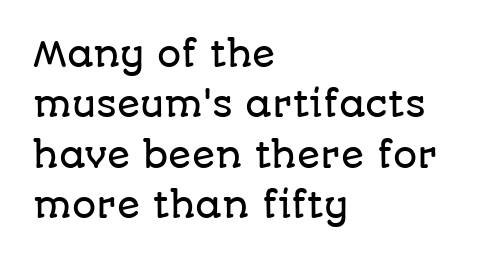
Q: Is the text italic (slanted)? A: No, it is upright.
Q: Is the typeface a serif or a sans-serif typeface? A: Sans-serif.
Q: Is the text underlined? A: No.
Q: How is the paragraph aligned? A: Left-aligned.
Q: Is the spacing between letters normal or unusually wide? A: Normal.
Q: Is the spacing between lines tight, normal or loose? A: Normal.
Q: Width (condensed, normal, or wide)? A: Normal.
Q: Stroke contrast? A: Low.
Q: x-height? A: Large.
Q: Monospaced? A: No.
